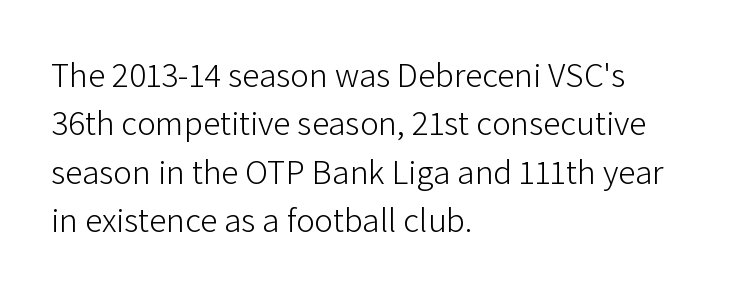
The image shows 35 px light sans-serif type, upright; set left-aligned, normal line spacing (1.38x), normal letter spacing, not underlined; low stroke contrast and a medium x-height.
